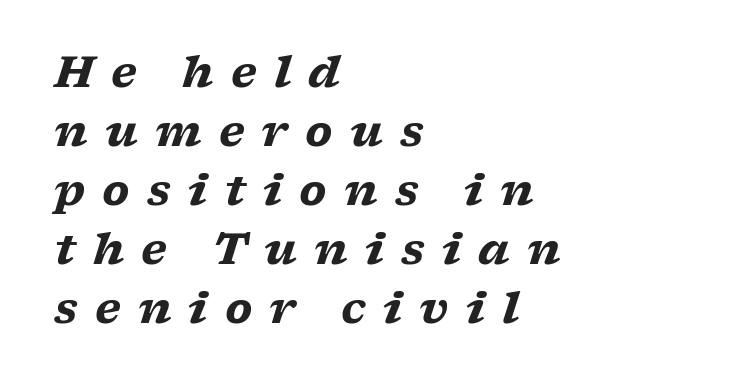
These lines are composed in type with serifs. Would a proofreader flag this as italicized? Yes. The space beneath each line is pristine and unruled. This sample uses expanded letter spacing, leaving extra air between glyphs. The vertical gap from one line to the next is medium.
